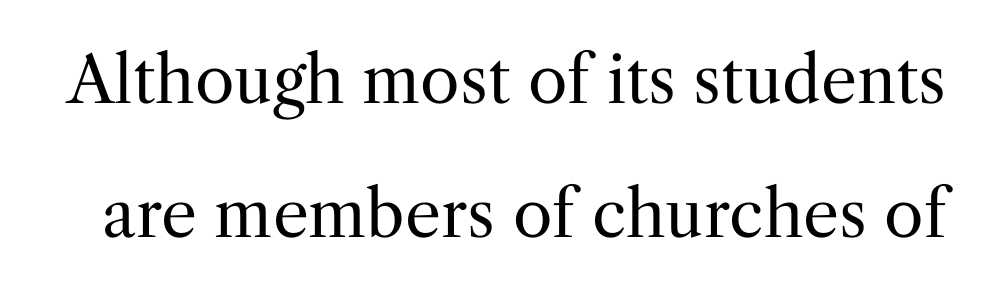
{"serif": "yes", "italic": "no", "bold": "no", "weight": "regular", "width": "normal", "stroke_contrast": "medium", "x_height": "medium", "monospaced": "no", "underline": "no", "line_spacing": "loose", "line_spacing_ratio": 2.09, "letter_spacing": "normal", "letter_spacing_em": 0.0, "glyph_px": 64}
